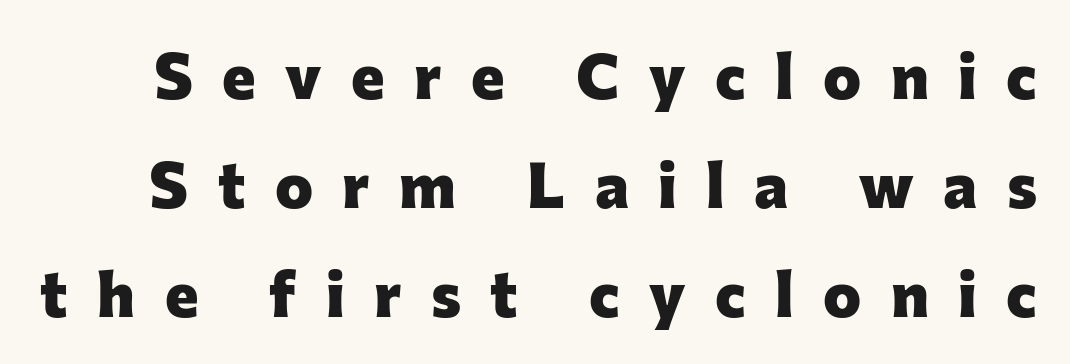
The image shows 64 px heavy sans-serif type, upright; set normal line spacing (1.7x), unusually wide letter spacing (+0.46 em), not underlined; low stroke contrast and a medium x-height.
